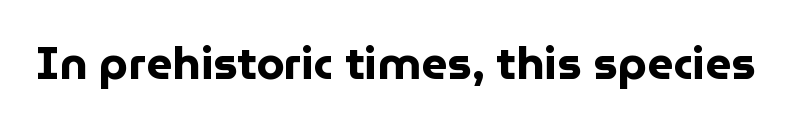
Q: Is the text bold? A: Yes.
Q: Is the text italic (slanted)? A: No, it is upright.
Q: Is the typeface a serif or a sans-serif typeface? A: Sans-serif.
Q: Is the text underlined? A: No.
Q: Is the spacing between letters normal or unusually wide? A: Normal.
Q: Width (condensed, normal, or wide)? A: Normal.
Q: Stroke contrast? A: Low.
Q: x-height? A: Medium.
Q: Monospaced? A: No.
